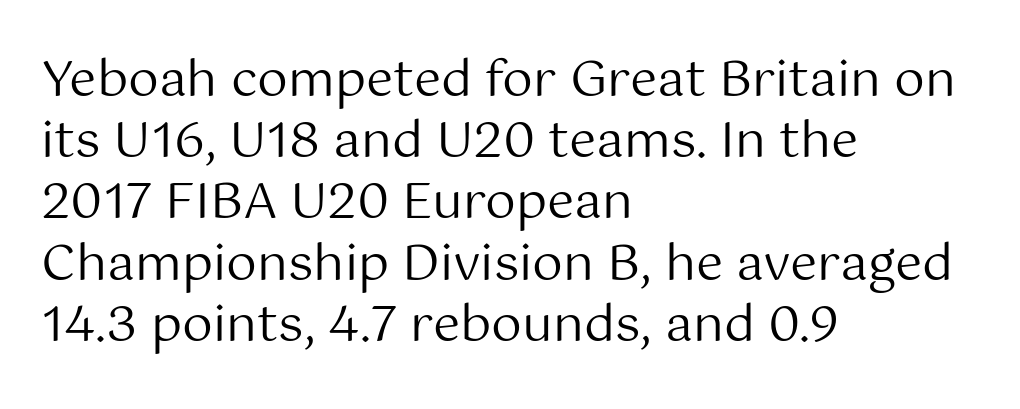
{"serif": "no", "italic": "no", "bold": "no", "weight": "regular", "width": "normal", "stroke_contrast": "medium", "x_height": "medium", "monospaced": "no", "underline": "no", "align": "left", "line_spacing": "normal", "line_spacing_ratio": 1.25, "letter_spacing": "normal", "letter_spacing_em": 0.0, "glyph_px": 49}
